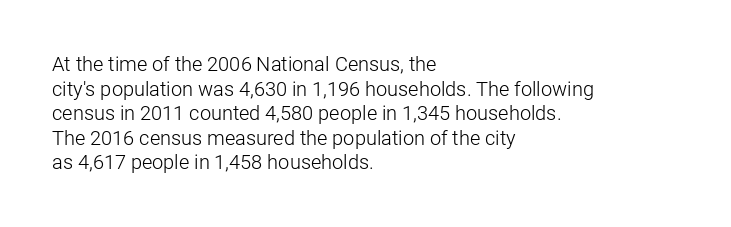
Q: Is the text bold? A: No.
Q: Is the text italic (slanted)? A: No, it is upright.
Q: Is the text underlined? A: No.
Q: How is the paragraph aligned? A: Left-aligned.
Q: Is the spacing between letters normal or unusually wide? A: Normal.
